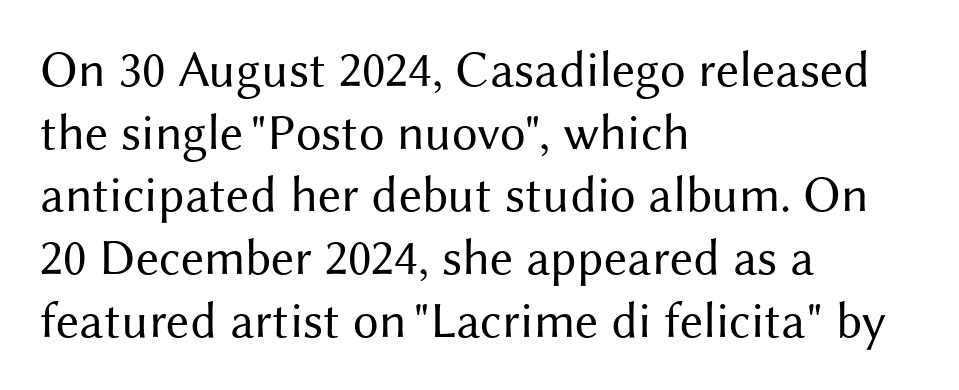
Grotesque or geometric, the face here clearly has no serifs. Unlike italic type, these characters show no tilt at all. Summary of weight: not heavy and not bold. Quick note: underline off. Horizontal alignment here is leftward, the default for most running prose. The rendering keeps characters at their native spacing.
